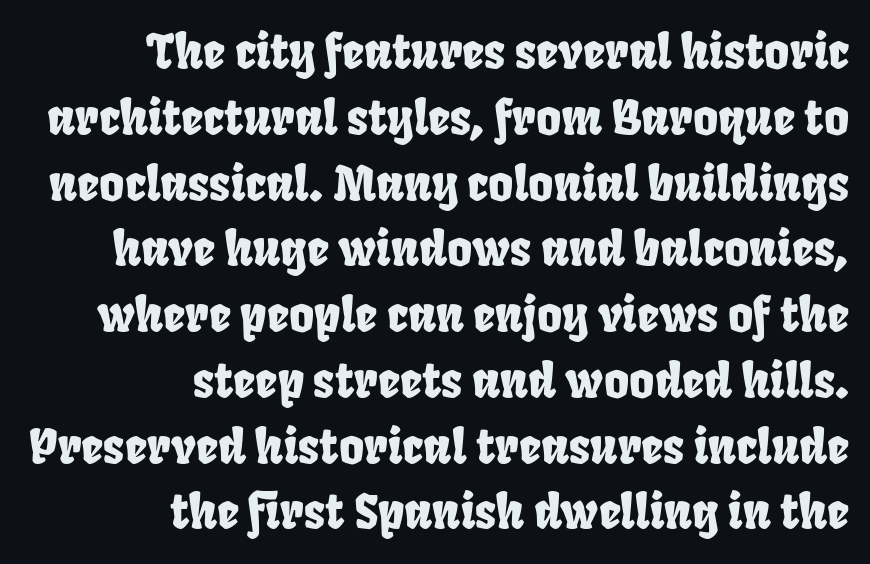
The image shows 48 px condensed sans-serif type; set right-aligned, normal line spacing (1.37x), normal letter spacing, not underlined; low stroke contrast and a large x-height.
